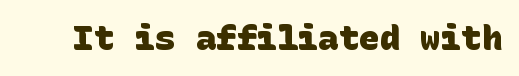
{"serif": "no", "bold": "yes", "weight": "heavy", "width": "normal", "stroke_contrast": "low", "x_height": "large", "underline": "no", "letter_spacing": "normal", "letter_spacing_em": 0.0, "glyph_px": 34}
